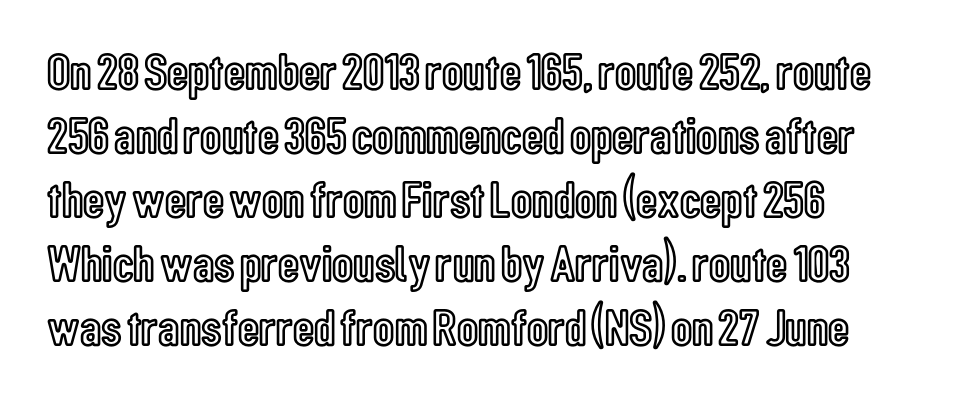
{"italic": "no", "width": "condensed", "x_height": "medium", "monospaced": "no", "underline": "no", "align": "left", "line_spacing_ratio": 1.23, "letter_spacing": "normal", "letter_spacing_em": 0.0, "glyph_px": 52}
